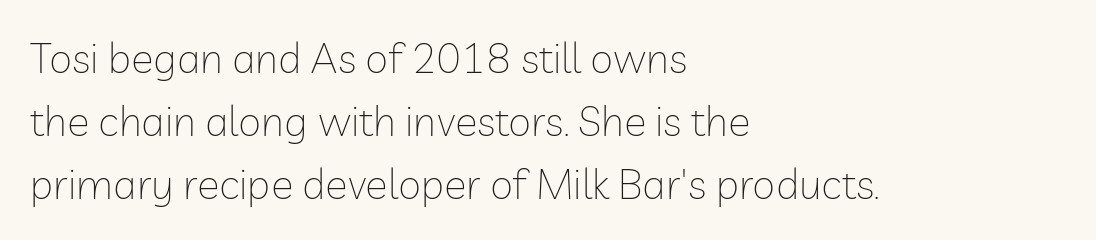
Q: Is the text bold? A: No.
Q: Is the text italic (slanted)? A: No, it is upright.
Q: Is the typeface a serif or a sans-serif typeface? A: Sans-serif.
Q: Is the text underlined? A: No.
Q: How is the paragraph aligned? A: Left-aligned.
Q: Is the spacing between letters normal or unusually wide? A: Normal.
Q: Is the spacing between lines tight, normal or loose? A: Normal.
Q: Width (condensed, normal, or wide)? A: Normal.
Q: Stroke contrast? A: Low.
Q: x-height? A: Medium.
Q: Monospaced? A: No.
